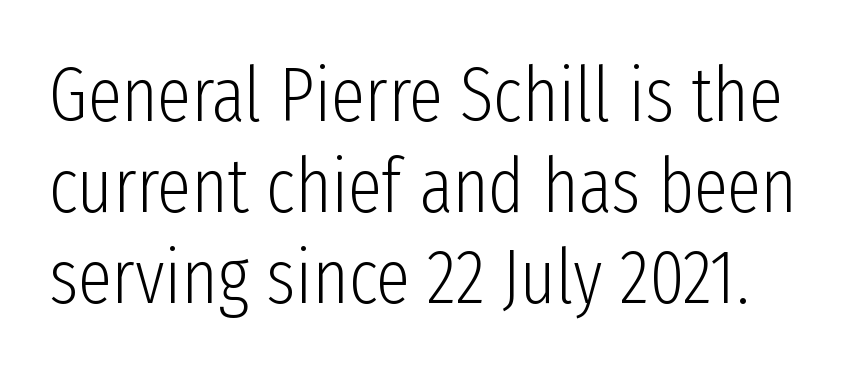
{"serif": "no", "italic": "no", "bold": "no", "weight": "light", "width": "condensed", "stroke_contrast": "low", "x_height": "medium", "monospaced": "no", "underline": "no", "line_spacing_ratio": 1.2, "letter_spacing": "normal", "letter_spacing_em": 0.0, "glyph_px": 76}
